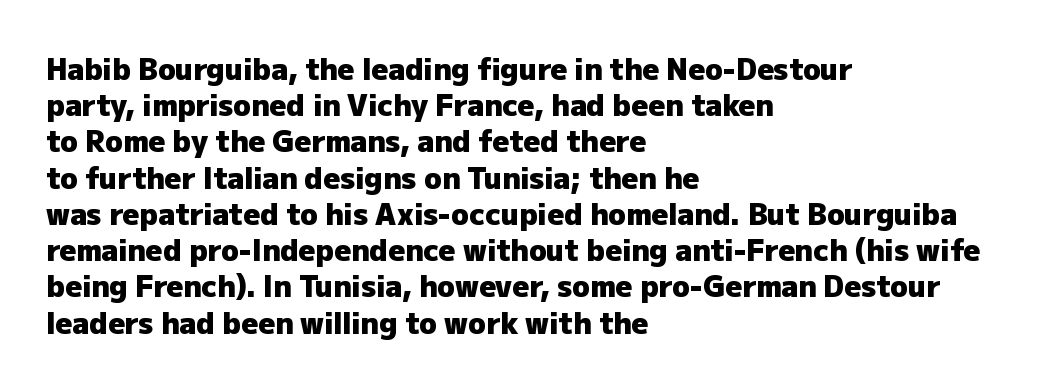
{"serif": "no", "italic": "no", "bold": "yes", "weight": "heavy", "width": "normal", "stroke_contrast": "low", "x_height": "medium", "monospaced": "no", "underline": "no", "align": "left", "line_spacing": "normal", "line_spacing_ratio": 1.25, "letter_spacing": "normal", "letter_spacing_em": 0.0, "glyph_px": 29}
